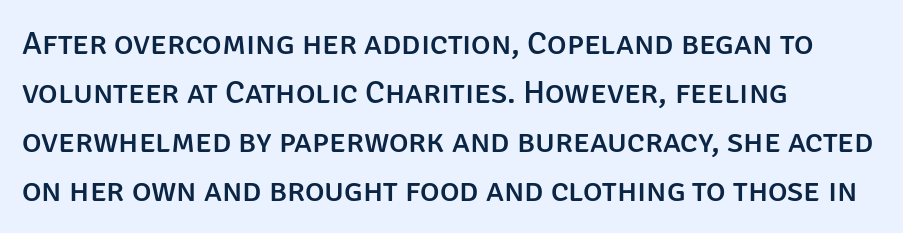
{"serif": "no", "italic": "no", "width": "normal", "stroke_contrast": "low", "x_height": "large", "monospaced": "no", "underline": "no", "align": "left", "line_spacing": "normal", "line_spacing_ratio": 1.48, "letter_spacing": "normal", "letter_spacing_em": 0.0, "glyph_px": 33}
